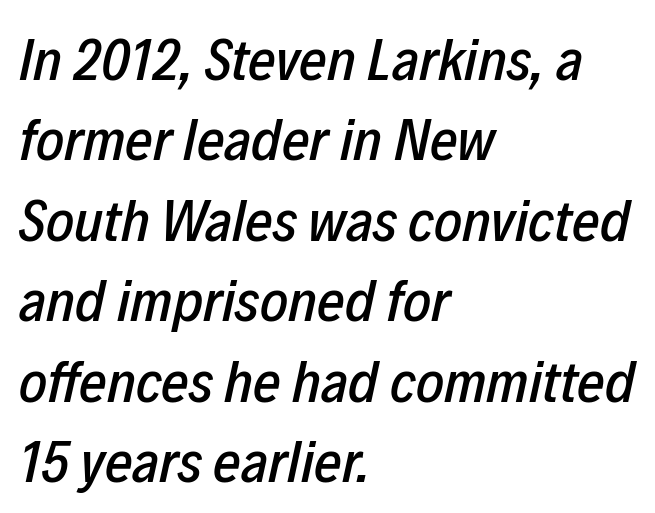
{"italic": "yes", "lean": "right", "slant_degrees": 12, "width": "condensed", "stroke_contrast": "low", "x_height": "medium", "monospaced": "no", "underline": "no", "align": "left", "line_spacing": "normal", "line_spacing_ratio": 1.34, "letter_spacing": "normal", "letter_spacing_em": 0.0, "glyph_px": 60}
